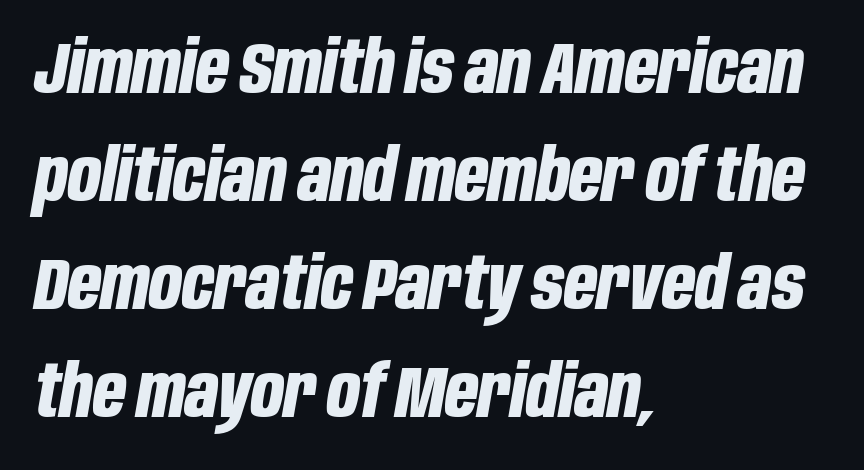
This sample keeps an unexceptional amount of space between lines. Is this a fixed-width face? No — the glyphs have proportional, varying widths. Underline: absent. Line starts are locked; line ends wander. Is the type slanted? Yes — the strokes lean at a clear angle.
